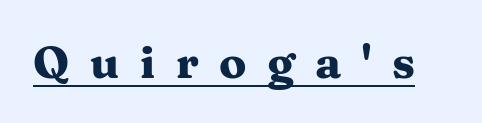
Q: Is the text bold? A: Yes.
Q: Is the text italic (slanted)? A: No, it is upright.
Q: Is the typeface a serif or a sans-serif typeface? A: Serif.
Q: Is the text underlined? A: Yes.
Q: Is the spacing between letters normal or unusually wide? A: Unusually wide.
Q: Width (condensed, normal, or wide)? A: Wide.
Q: Stroke contrast? A: Medium.
Q: x-height? A: Medium.
Q: Monospaced? A: No.
